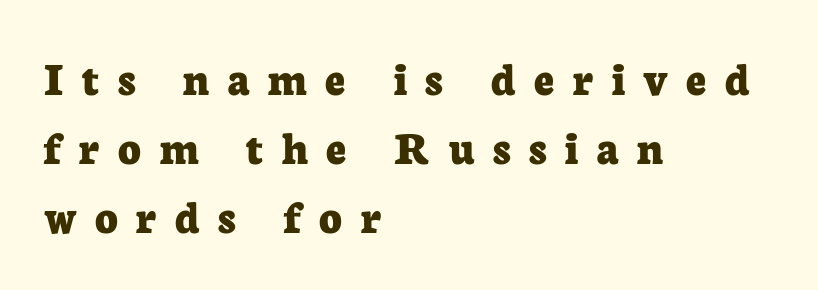
The image shows 49 px bold serif type, upright; set left-aligned, normal line spacing (1.41x), unusually wide letter spacing (+0.38 em), not underlined; low stroke contrast and a medium x-height.
